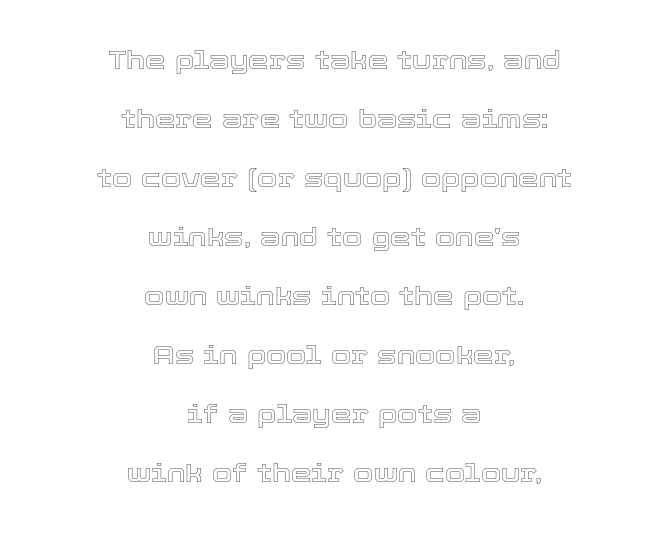
{"italic": "no", "underline": "no", "align": "center", "line_spacing": "loose", "line_spacing_ratio": 2.27, "letter_spacing": "normal", "letter_spacing_em": 0.0, "glyph_px": 26}
